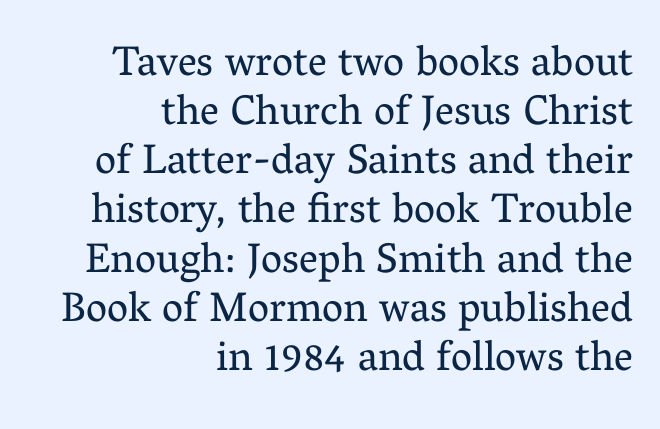
The glyphs are unaccompanied by any horizontal stroke below them. Type style note: has serifs. Does extra space separate the letters? No, they use regular spacing. Is this a fixed-width face? No — the glyphs have proportional, varying widths. Heft: none added — not bold. These lines stack with their right ends in a neat column.
